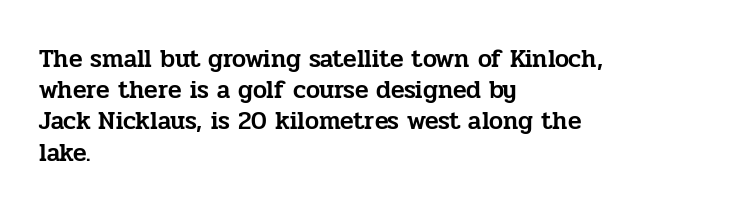
The image shows 25 px text type, upright; set left-aligned, normal line spacing (1.25x), normal letter spacing, not underlined.
